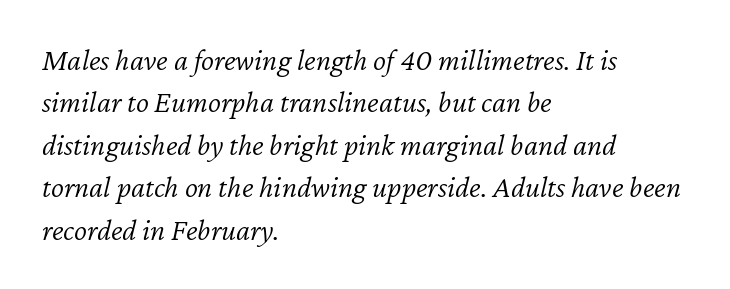
Yep, that's italic — everything's leaning. Underlining? Definitely not there. The cut favours lightness, reaching ordinary text weight at its darkest. Is this a fixed-width face? No — the glyphs have proportional, varying widths. This sample is left-justified, so line endings fall wherever the words run out.
